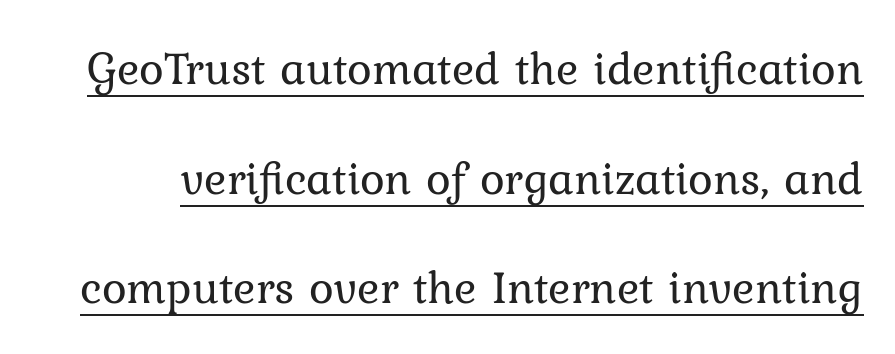
Q: Is the text bold? A: No.
Q: Is the text italic (slanted)? A: No, it is upright.
Q: Is the typeface a serif or a sans-serif typeface? A: Serif.
Q: Is the text underlined? A: Yes.
Q: Is the spacing between letters normal or unusually wide? A: Normal.
Q: Is the spacing between lines tight, normal or loose? A: Loose.
Q: Width (condensed, normal, or wide)? A: Normal.
Q: Stroke contrast? A: Low.
Q: x-height? A: Medium.
Q: Monospaced? A: No.
